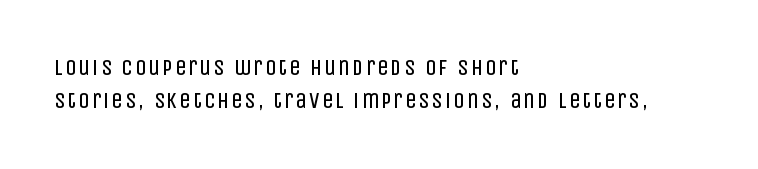
The image shows 22 px text type, upright; set left-aligned, normal line spacing (1.52x), not underlined.
